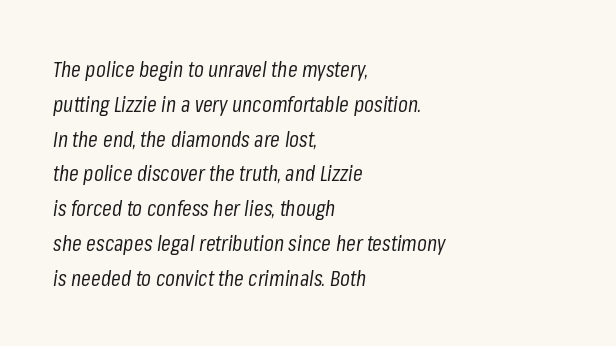
The text carries the slant typical of an italic or oblique font. The compositor pushed each line to the left boundary. The foot of each line stays bare and open. The weight would be labelled regular, book, light, or lighter still. What's the leading like? Ordinary, nothing unusual.
